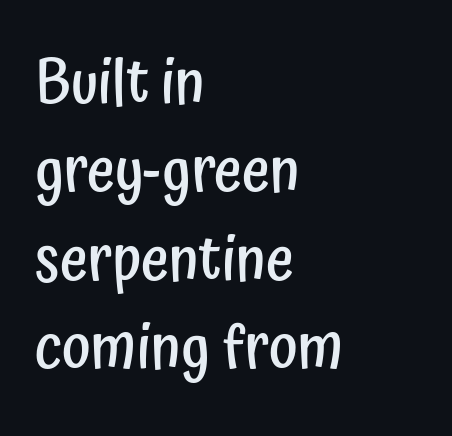
{"serif": "no", "italic": "no", "bold": "semi", "weight": "semibold", "width": "condensed", "stroke_contrast": "low", "x_height": "medium", "monospaced": "no", "underline": "no", "align": "left", "line_spacing": "normal", "line_spacing_ratio": 1.45, "letter_spacing": "normal", "letter_spacing_em": 0.0, "glyph_px": 61}
